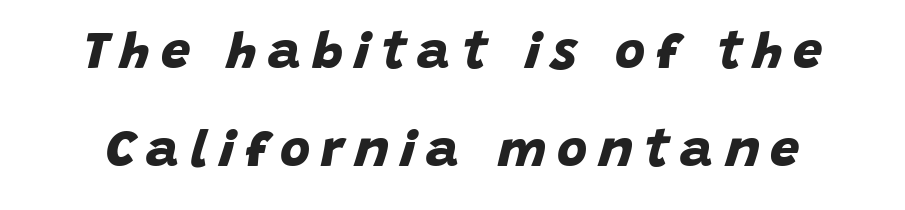
{"serif": "no", "bold": "yes", "weight": "bold", "width": "normal", "stroke_contrast": "low", "x_height": "large", "monospaced": "no", "underline": "no", "line_spacing_ratio": 1.89, "letter_spacing": "wide", "letter_spacing_em": 0.21, "glyph_px": 52}
